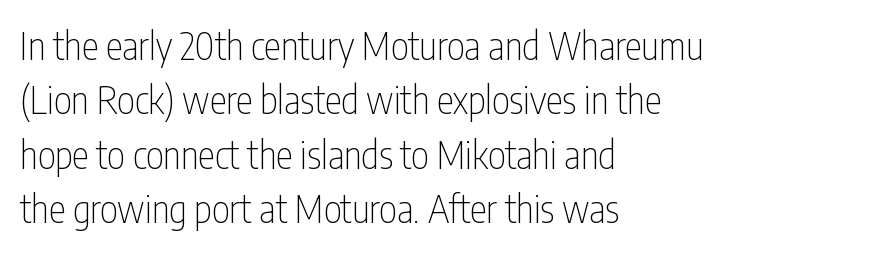
Q: Is the text bold? A: No.
Q: Is the text italic (slanted)? A: No, it is upright.
Q: Is the typeface a serif or a sans-serif typeface? A: Sans-serif.
Q: Is the text underlined? A: No.
Q: How is the paragraph aligned? A: Left-aligned.
Q: Is the spacing between letters normal or unusually wide? A: Normal.
Q: Is the spacing between lines tight, normal or loose? A: Normal.
Q: Width (condensed, normal, or wide)? A: Condensed.
Q: Stroke contrast? A: Low.
Q: x-height? A: Medium.
Q: Monospaced? A: No.
